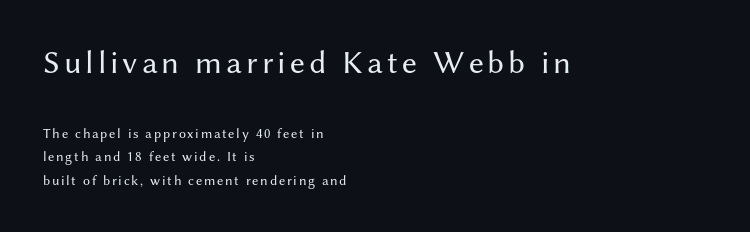
The specimen omits any rule beneath the text block's lines. Each stroke keeps to a modest, everyday thickness or less. The rendering shows plain stroke endings on the letterforms — a sans-serif design. Line beginnings align vertically; line endings do not.
